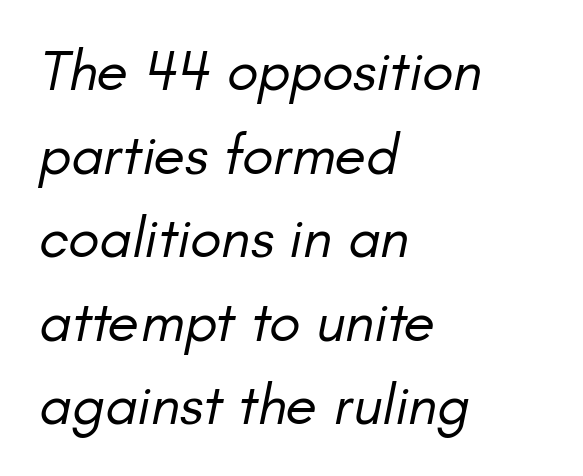
Q: Is the text bold? A: No.
Q: Is the text italic (slanted)? A: Yes, it leans right by about 11 degrees.
Q: Is the text underlined? A: No.
Q: How is the paragraph aligned? A: Left-aligned.
Q: Is the spacing between letters normal or unusually wide? A: Normal.
Q: Is the spacing between lines tight, normal or loose? A: Normal.
Q: Width (condensed, normal, or wide)? A: Normal.
Q: Stroke contrast? A: Low.
Q: x-height? A: Small.
Q: Monospaced? A: No.
